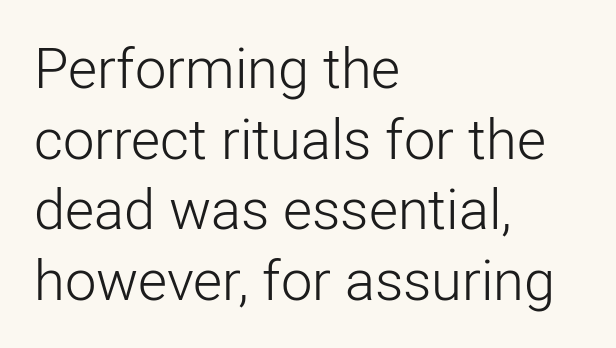
Q: Is the text bold? A: No.
Q: Is the text italic (slanted)? A: No, it is upright.
Q: Is the typeface a serif or a sans-serif typeface? A: Sans-serif.
Q: Is the text underlined? A: No.
Q: How is the paragraph aligned? A: Left-aligned.
Q: Is the spacing between letters normal or unusually wide? A: Normal.
Q: Is the spacing between lines tight, normal or loose? A: Normal.
Q: Width (condensed, normal, or wide)? A: Normal.
Q: Stroke contrast? A: Low.
Q: x-height? A: Medium.
Q: Monospaced? A: No.
